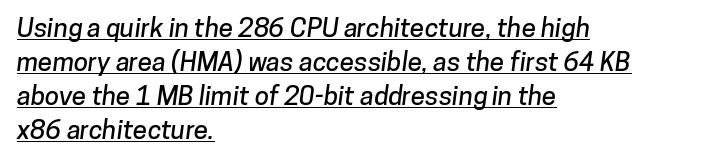
The image shows 26 px text type; set left-aligned, normal line spacing (1.31x), normal letter spacing, underlined.
